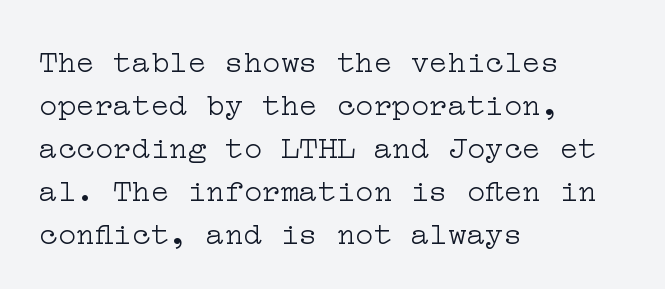
Q: Is the text bold? A: No.
Q: Is the text italic (slanted)? A: No, it is upright.
Q: Is the typeface a serif or a sans-serif typeface? A: Serif.
Q: Is the text underlined? A: No.
Q: How is the paragraph aligned? A: Left-aligned.
Q: Is the spacing between letters normal or unusually wide? A: Normal.
Q: Is the spacing between lines tight, normal or loose? A: Normal.
Q: Width (condensed, normal, or wide)? A: Wide.
Q: Stroke contrast? A: Low.
Q: x-height? A: Medium.
